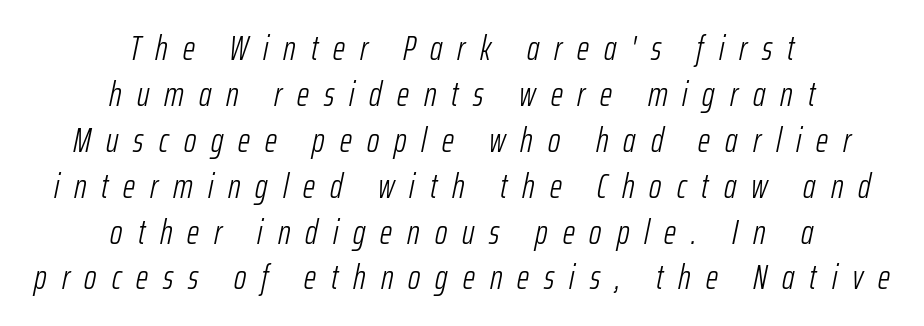
The image shows 34 px light, condensed type, italic (leaning right); set centered, normal line spacing (1.35x), unusually wide letter spacing (+0.44 em), not underlined; low stroke contrast and a medium x-height.
